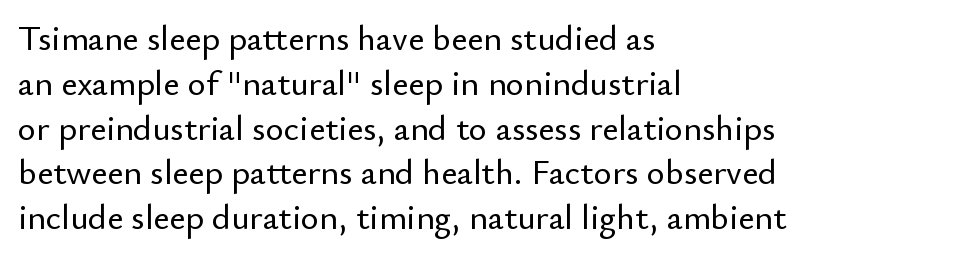
Upright lettering throughout. Check the space under the baseline: it is left empty. This sample is left-justified, so line endings fall wherever the words run out. The horizontal fit of the characters is conventional and even.
